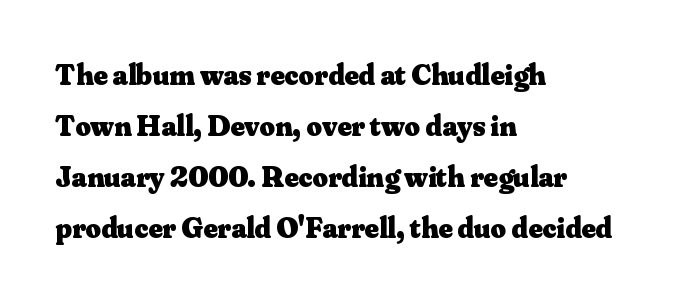
Q: Is the text bold? A: Yes.
Q: Is the text italic (slanted)? A: No, it is upright.
Q: Is the typeface a serif or a sans-serif typeface? A: Serif.
Q: Is the text underlined? A: No.
Q: How is the paragraph aligned? A: Left-aligned.
Q: Is the spacing between letters normal or unusually wide? A: Normal.
Q: Is the spacing between lines tight, normal or loose? A: Normal.
Q: Width (condensed, normal, or wide)? A: Normal.
Q: Stroke contrast? A: Medium.
Q: x-height? A: Small.
Q: Monospaced? A: No.
